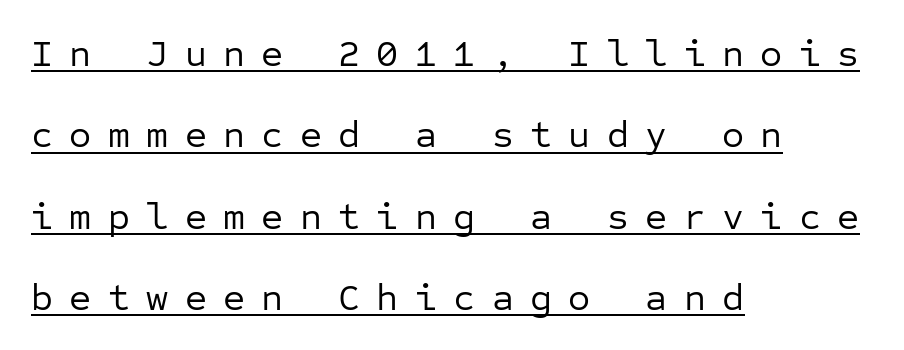
Stroke thickness stays within the range of a standard reading face or lighter. A classic flush-left, rag-right setting is used for this passage. Monospaced: the letters line up in strict vertical columns. The font's upright variant was chosen for this text. How would I describe the line gaps? Wide and relaxed. Observe the absence of serifs on each vertical stroke in this sample.
